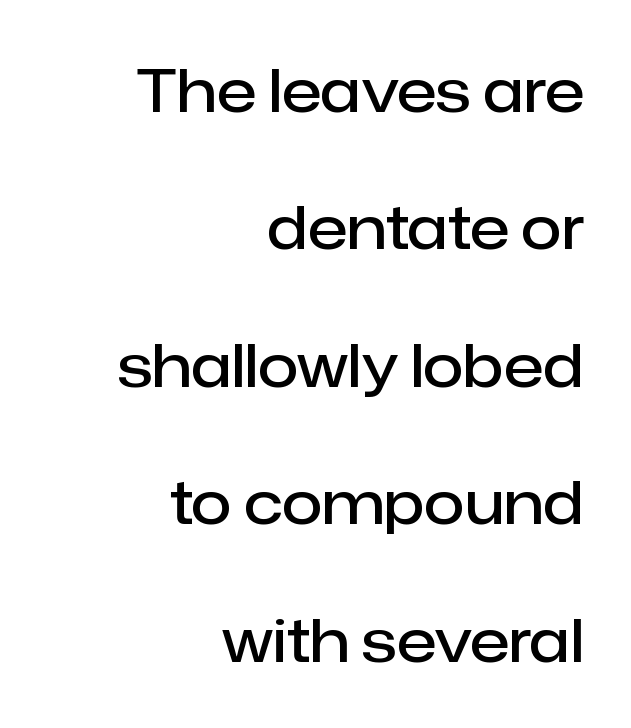
The image shows 59 px semibold sans-serif type, upright; set right-aligned, loose line spacing (2.33x), normal letter spacing, not underlined; low stroke contrast and a medium x-height.
